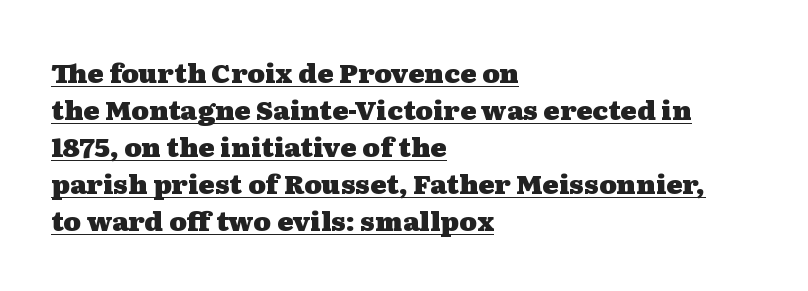
{"italic": "no", "bold": "yes", "underline": "yes", "align": "left", "line_spacing": "normal", "line_spacing_ratio": 1.37, "letter_spacing": "normal", "letter_spacing_em": 0.0, "glyph_px": 27}
